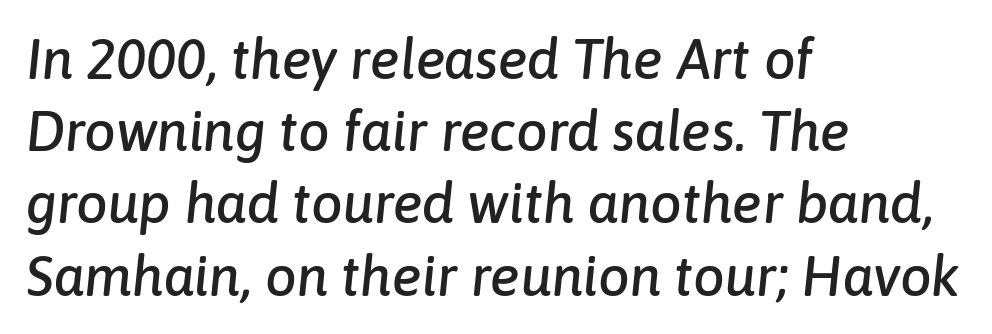
Q: Is the text italic (slanted)? A: Yes, it leans right by about 6 degrees.
Q: Is the text underlined? A: No.
Q: How is the paragraph aligned? A: Left-aligned.
Q: Is the spacing between letters normal or unusually wide? A: Normal.
Q: Is the spacing between lines tight, normal or loose? A: Normal.
Q: Width (condensed, normal, or wide)? A: Normal.
Q: Stroke contrast? A: Low.
Q: x-height? A: Medium.
Q: Monospaced? A: No.
